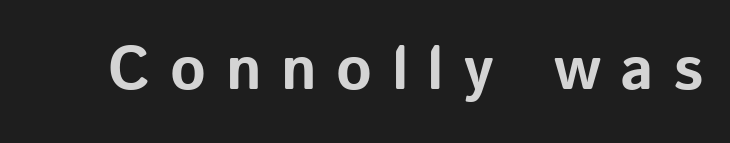
{"serif": "no", "italic": "no", "bold": "yes", "weight": "bold", "width": "normal", "stroke_contrast": "low", "x_height": "medium", "monospaced": "no", "underline": "no", "letter_spacing": "wide", "letter_spacing_em": 0.32, "glyph_px": 61}
